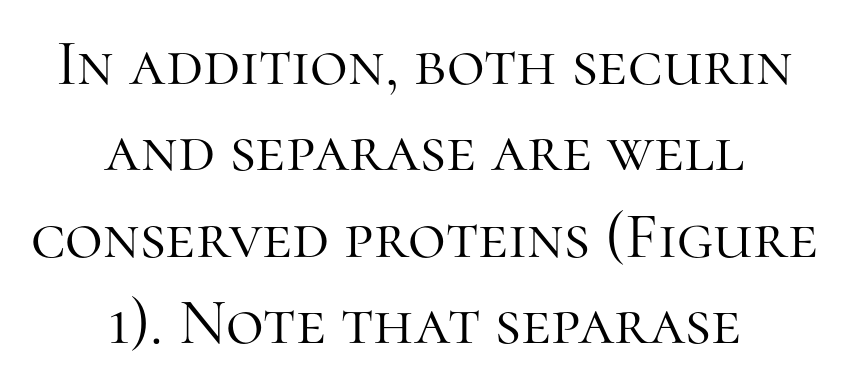
The image shows 65 px light serif type, upright; set centered, normal line spacing (1.33x), normal letter spacing, not underlined; high stroke contrast and a medium x-height.
